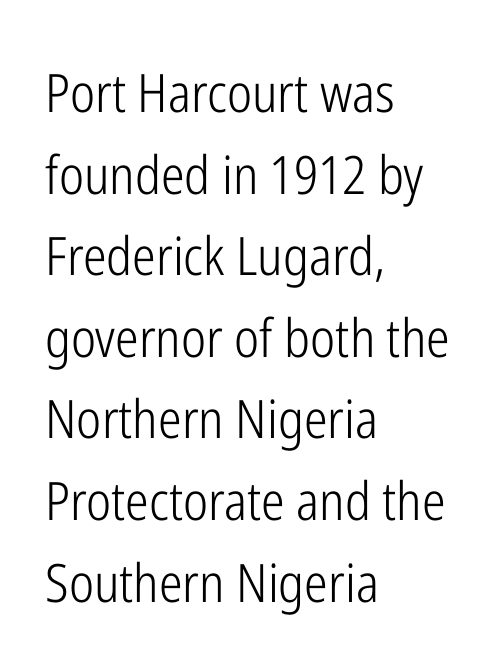
The image shows 53 px light, condensed sans-serif type, upright; set left-aligned, normal line spacing (1.54x), normal letter spacing, not underlined; low stroke contrast and a medium x-height.
